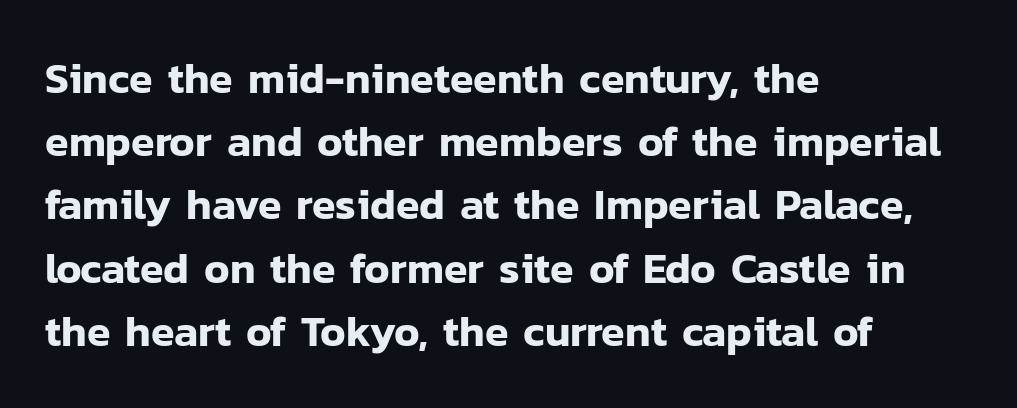
{"serif": "no", "italic": "no", "width": "normal", "stroke_contrast": "low", "x_height": "medium", "monospaced": "no", "underline": "no", "align": "left", "line_spacing": "normal", "line_spacing_ratio": 1.47, "letter_spacing": "normal", "letter_spacing_em": 0.0, "glyph_px": 43}
